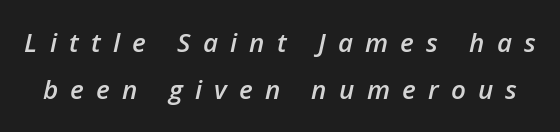
Q: Is the text bold? A: Semi-bold.
Q: Is the text italic (slanted)? A: Yes, it leans right by about 12 degrees.
Q: Is the text underlined? A: No.
Q: Is the spacing between letters normal or unusually wide? A: Unusually wide.
